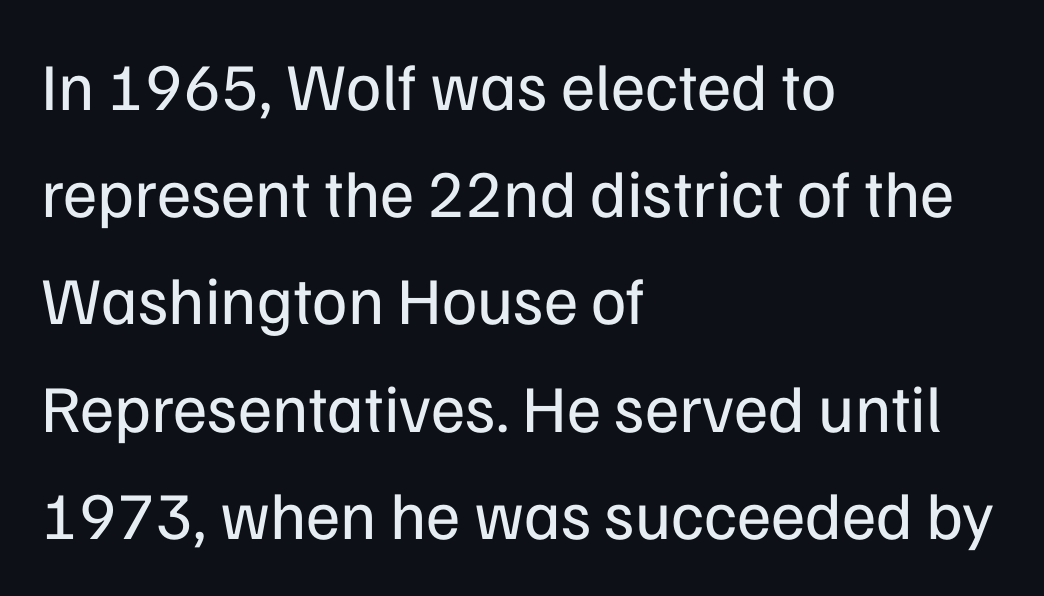
Q: Is the text bold? A: No.
Q: Is the text italic (slanted)? A: No, it is upright.
Q: Is the typeface a serif or a sans-serif typeface? A: Sans-serif.
Q: Is the text underlined? A: No.
Q: How is the paragraph aligned? A: Left-aligned.
Q: Is the spacing between letters normal or unusually wide? A: Normal.
Q: Is the spacing between lines tight, normal or loose? A: Normal.
Q: Width (condensed, normal, or wide)? A: Normal.
Q: Stroke contrast? A: Low.
Q: x-height? A: Medium.
Q: Monospaced? A: No.
